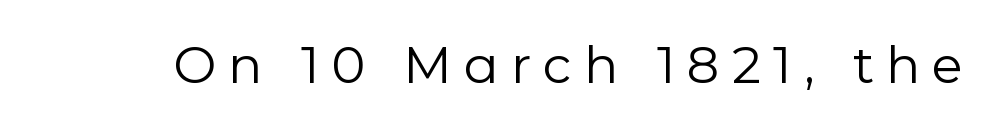
The image shows 51 px regular-weight sans-serif type, upright; set unusually wide letter spacing (+0.24 em), not underlined; low stroke contrast and a medium x-height.
